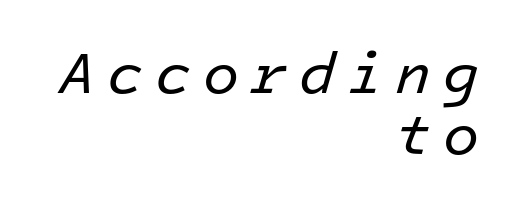
A light-to-regular cut is what we see here. The ragged edge is on the left, which tells us the setting is flush right. The passage shown leans; its letterforms are oblique. This sample has the even, mechanical cadence of fixed-width lettering.
